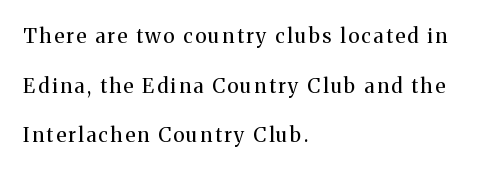
This block would shrink considerably if given ordinary leading; it's expanded now. Glance below the letters and you will spot only blank space. No letter is thick-stroked: the sample isn't bold. Left-aligned paragraph, ragged on the right. The typography opts for an upright posture over an oblique one.
